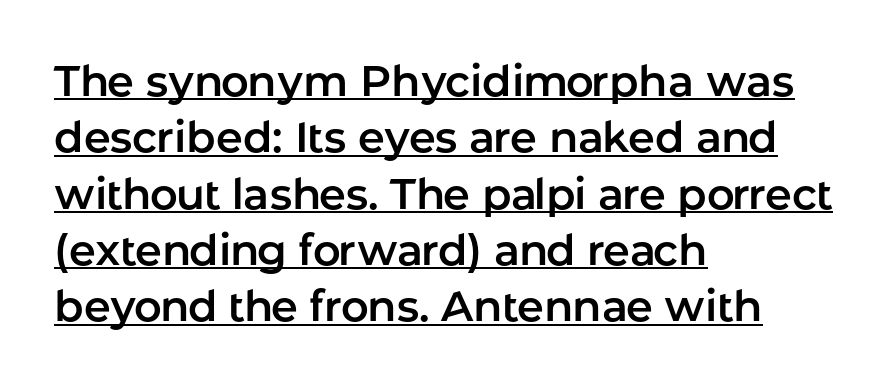
What stands out about the letter spacing? Nothing — it is the standard amount. The characters display no serif detailing; their extremities are plain. This block has exactly the height ordinary leading produces. The letters stand straight up with perfectly vertical stems.
